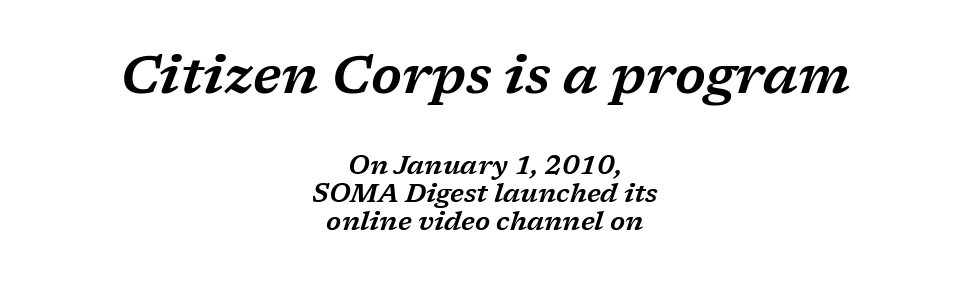
Q: Is the text italic (slanted)? A: Yes, it leans right by about 17 degrees.
Q: Is the typeface a serif or a sans-serif typeface? A: Serif.
Q: Is the text underlined? A: No.
Q: How is the paragraph aligned? A: Centered.
Q: Is the spacing between letters normal or unusually wide? A: Normal.
Q: Is the spacing between lines tight, normal or loose? A: Tight.
Q: Which block of text is set in a larger size, the first (top) or the second (bottom)? A: The first (top) one.
Q: Width (condensed, normal, or wide)? A: Wide.
Q: Stroke contrast? A: Low.
Q: x-height? A: Medium.
Q: Monospaced? A: No.
